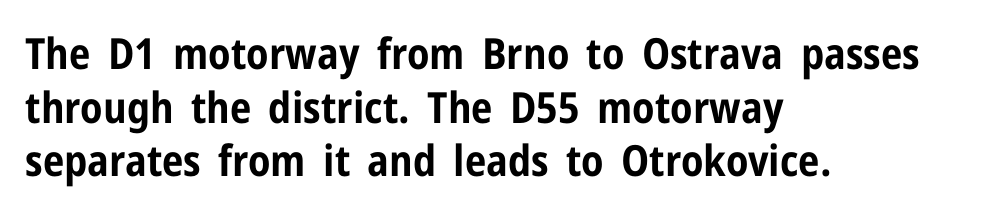
{"serif": "no", "italic": "no", "bold": "yes", "weight": "bold", "width": "condensed", "stroke_contrast": "low", "x_height": "medium", "monospaced": "no", "underline": "no", "align": "left", "line_spacing": "normal", "line_spacing_ratio": 1.25, "letter_spacing": "normal", "letter_spacing_em": 0.0, "glyph_px": 43}
